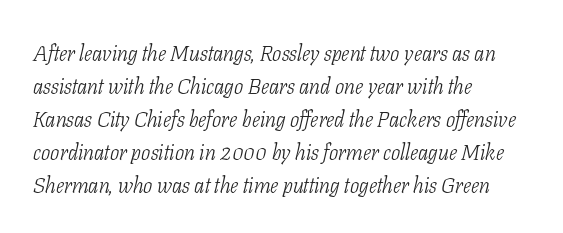
Q: Is the text bold? A: No.
Q: Is the text italic (slanted)? A: Yes, it leans right by about 11 degrees.
Q: Is the text underlined? A: No.
Q: How is the paragraph aligned? A: Left-aligned.
Q: Is the spacing between letters normal or unusually wide? A: Normal.
Q: Is the spacing between lines tight, normal or loose? A: Normal.
